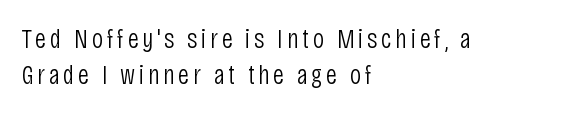
Q: Is the text bold? A: No.
Q: Is the text italic (slanted)? A: No, it is upright.
Q: Is the typeface a serif or a sans-serif typeface? A: Sans-serif.
Q: Is the text underlined? A: No.
Q: How is the paragraph aligned? A: Left-aligned.
Q: Is the spacing between lines tight, normal or loose? A: Normal.
Q: Width (condensed, normal, or wide)? A: Condensed.
Q: Stroke contrast? A: Low.
Q: x-height? A: Large.
Q: Monospaced? A: No.
